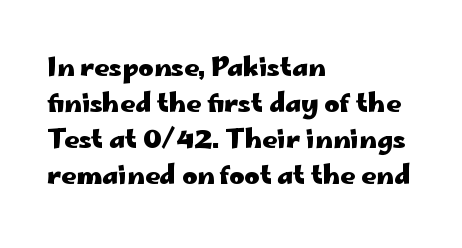
{"italic": "no", "bold": "yes", "underline": "no", "align": "left", "line_spacing": "normal", "line_spacing_ratio": 1.38, "letter_spacing": "normal", "letter_spacing_em": 0.0, "glyph_px": 26}
